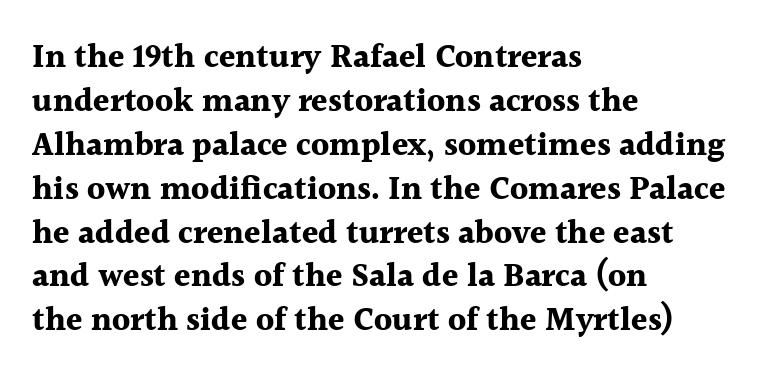
The image shows 33 px bold serif type, upright; set left-aligned, normal line spacing (1.33x), normal letter spacing, not underlined; a medium x-height.
